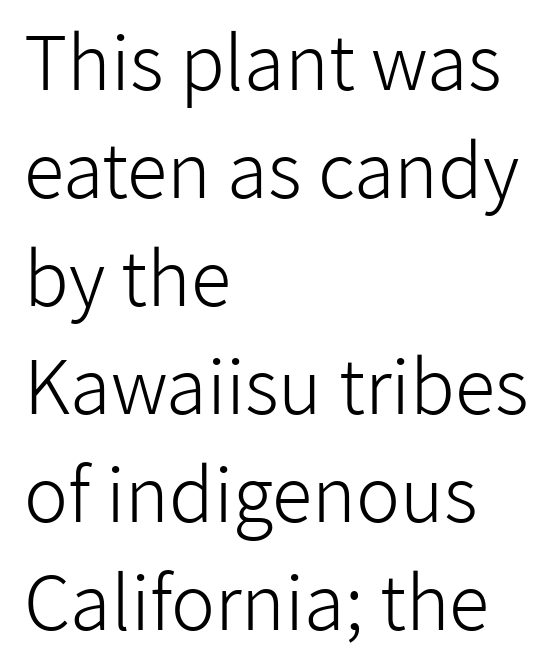
The space beneath each line is pristine and unruled. The tracking reads as untouched default to a designer's eye. The lettering holds an erect, upright posture throughout. In CSS terms this would be text-align: left. Stems here are at most as thick as an everyday book face. The face used here is proportionally spaced, like ordinary book or web type.
